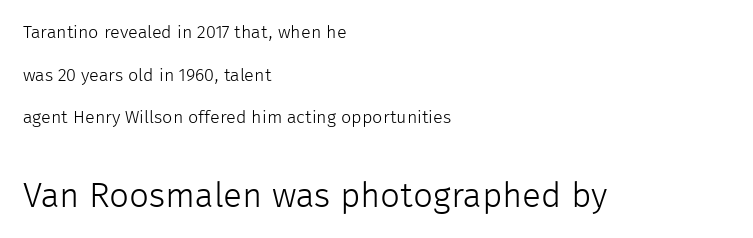
Q: Is the text bold? A: No.
Q: Is the text italic (slanted)? A: No, it is upright.
Q: Is the typeface a serif or a sans-serif typeface? A: Sans-serif.
Q: Is the text underlined? A: No.
Q: How is the paragraph aligned? A: Left-aligned.
Q: Is the spacing between letters normal or unusually wide? A: Normal.
Q: Is the spacing between lines tight, normal or loose? A: Loose.
Q: Which block of text is set in a larger size, the first (top) or the second (bottom)? A: The second (bottom) one.
Q: Width (condensed, normal, or wide)? A: Normal.
Q: Stroke contrast? A: Low.
Q: x-height? A: Medium.
Q: Monospaced? A: No.
